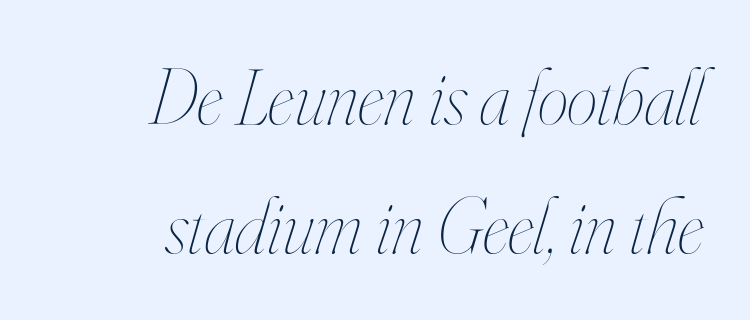
The image shows 78 px thin, condensed type, italic (leaning right); set right-aligned, normal line spacing (1.65x), normal letter spacing, not underlined; high stroke contrast and a small x-height.
